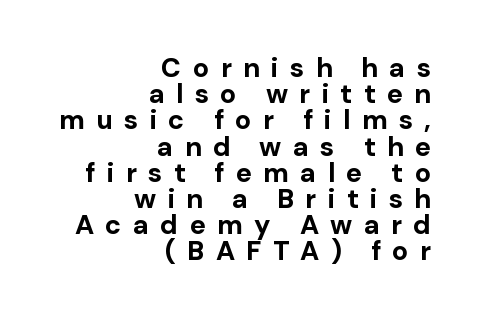
{"italic": "no", "bold": "yes", "underline": "no", "align": "right", "line_spacing": "tight", "line_spacing_ratio": 0.97, "letter_spacing": "wide", "letter_spacing_em": 0.42, "glyph_px": 27}
